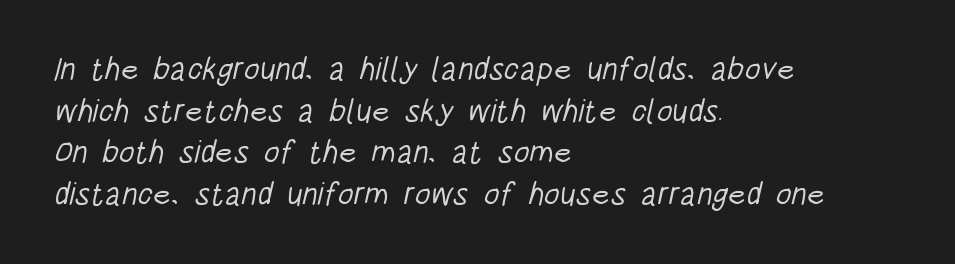
{"serif": "no", "bold": "no", "weight": "light", "width": "condensed", "stroke_contrast": "low", "x_height": "large", "monospaced": "no", "underline": "no", "align": "left", "line_spacing": "normal", "line_spacing_ratio": 1.3, "letter_spacing": "normal", "letter_spacing_em": 0.0, "glyph_px": 32}
